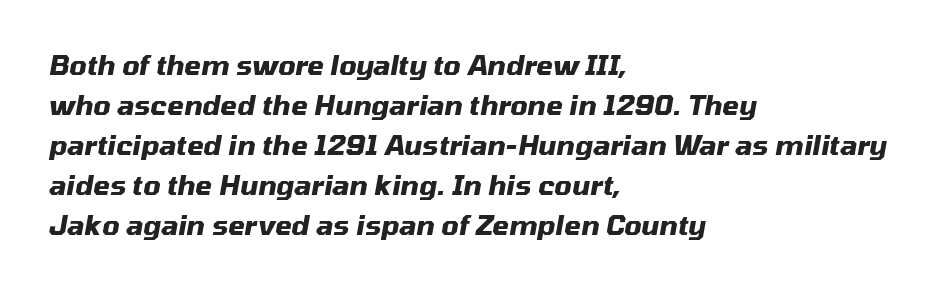
Q: Is the text bold? A: Yes.
Q: Is the text italic (slanted)? A: Yes, it leans right by about 10 degrees.
Q: Is the text underlined? A: No.
Q: How is the paragraph aligned? A: Left-aligned.
Q: Is the spacing between letters normal or unusually wide? A: Normal.
Q: Is the spacing between lines tight, normal or loose? A: Normal.
